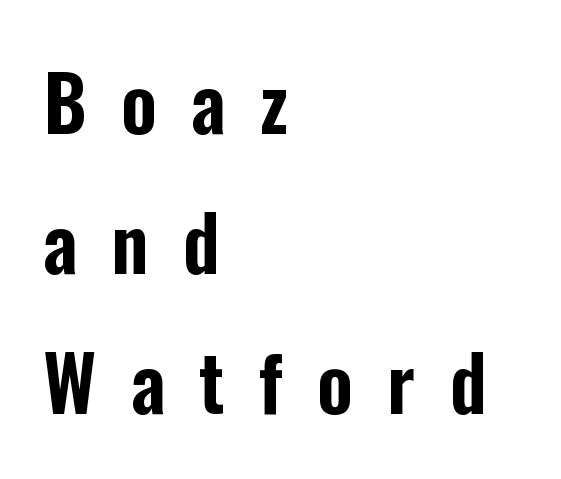
The image shows 76 px condensed sans-serif type, upright; set left-aligned, line spacing 1.84x, unusually wide letter spacing (+0.45 em), not underlined; low stroke contrast and a medium x-height.
